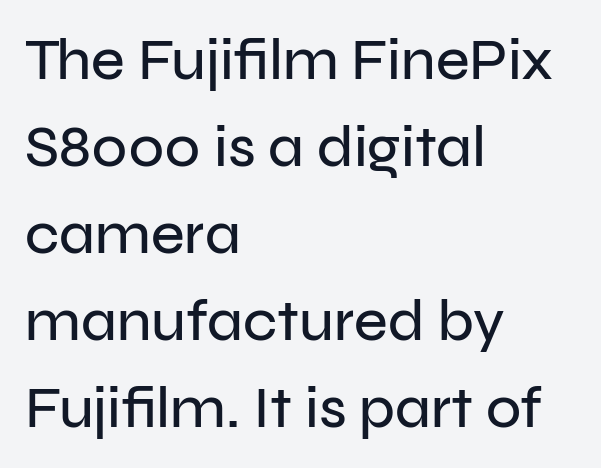
Q: Is the text italic (slanted)? A: No, it is upright.
Q: Is the typeface a serif or a sans-serif typeface? A: Sans-serif.
Q: Is the text underlined? A: No.
Q: How is the paragraph aligned? A: Left-aligned.
Q: Is the spacing between letters normal or unusually wide? A: Normal.
Q: Is the spacing between lines tight, normal or loose? A: Normal.
Q: Width (condensed, normal, or wide)? A: Normal.
Q: Stroke contrast? A: Low.
Q: x-height? A: Medium.
Q: Monospaced? A: No.
